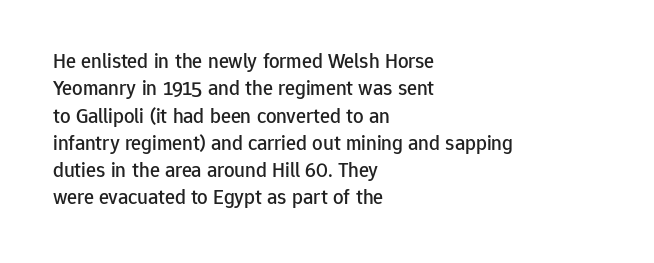
The image shows 21 px text type, upright; set left-aligned, normal line spacing (1.3x), normal letter spacing, not underlined.
